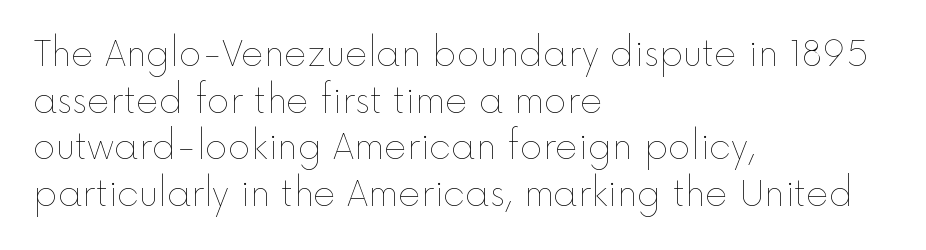
Check the space under the baseline: it is left empty. Reading down the block, your eye returns to a fixed left position each line. No chunkiness to these letters — they're not bold. Notice how the stems are strictly vertical — no italics here. Character widths vary here, with narrow letters taking less room than wide ones.
